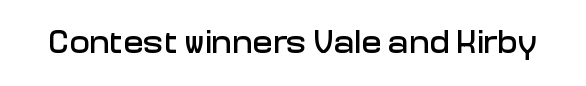
The image shows 34 px sans-serif type, upright; set normal letter spacing, not underlined; low stroke contrast and a medium x-height.
